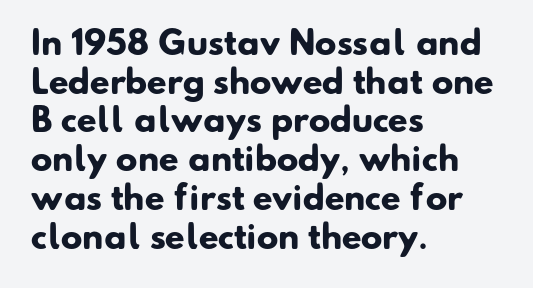
Q: Is the text bold? A: Yes.
Q: Is the typeface a serif or a sans-serif typeface? A: Sans-serif.
Q: Is the text underlined? A: No.
Q: How is the paragraph aligned? A: Left-aligned.
Q: Is the spacing between letters normal or unusually wide? A: Normal.
Q: Width (condensed, normal, or wide)? A: Normal.
Q: Stroke contrast? A: Low.
Q: x-height? A: Small.
Q: Monospaced? A: No.
